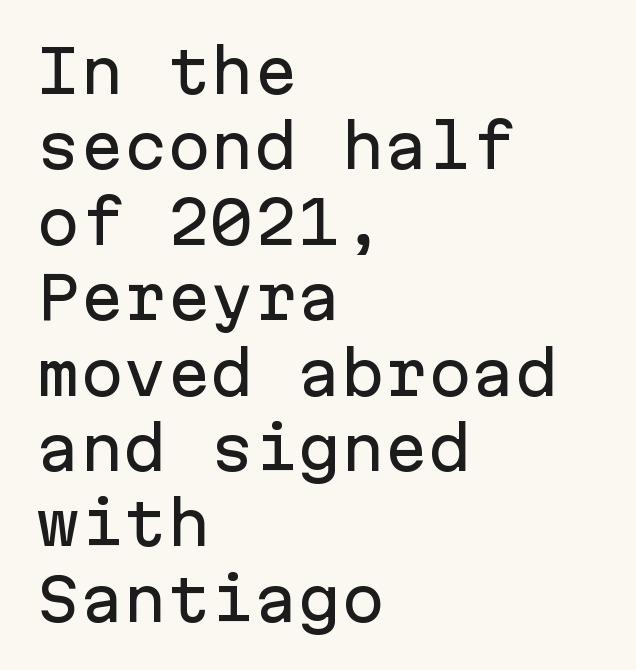
{"serif": "no", "italic": "no", "width": "normal", "stroke_contrast": "low", "x_height": "medium", "monospaced": "yes", "underline": "no", "align": "left", "line_spacing": "normal", "line_spacing_ratio": 1.3, "letter_spacing": "normal", "letter_spacing_em": 0.0, "glyph_px": 58}
